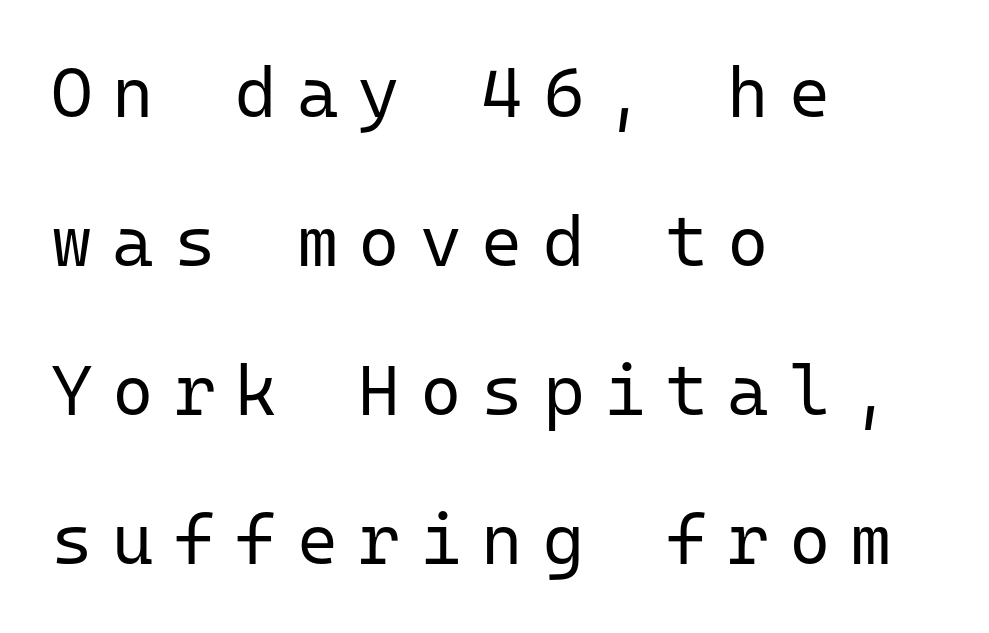
The image shows 71 px regular-weight sans-serif type, upright, monospaced; set left-aligned, loose line spacing (2.1x), unusually wide letter spacing (+0.28 em), not underlined; low stroke contrast and a medium x-height.
